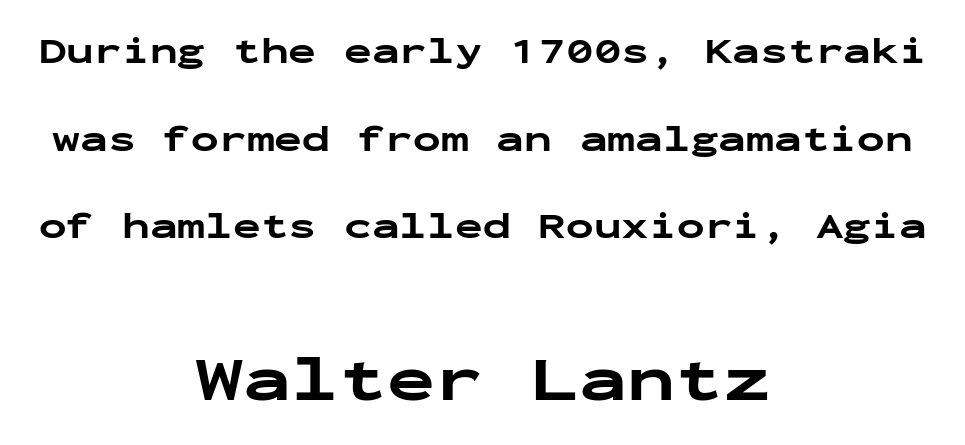
Short note: letters normally spaced. Tall strokes in this sample are plumb rather than angled. The space between consecutive lines is lavish. A centered setting, common on invitations and titles, is used for this passage. In terms of letterform style, serifs are entirely absent. Rule under the text: the space is simply empty.
